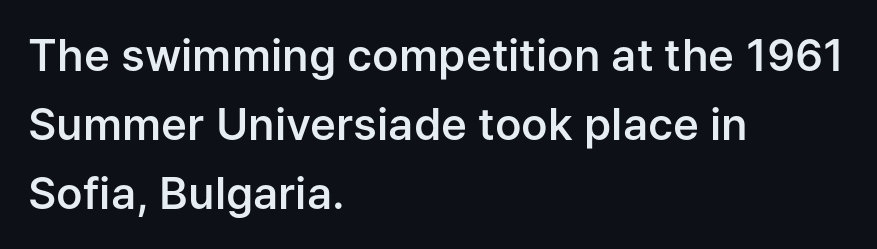
{"serif": "no", "italic": "no", "bold": "semi", "weight": "semibold", "width": "normal", "stroke_contrast": "low", "x_height": "medium", "monospaced": "no", "underline": "no", "align": "left", "line_spacing": "normal", "line_spacing_ratio": 1.57, "letter_spacing": "normal", "letter_spacing_em": 0.0, "glyph_px": 44}
